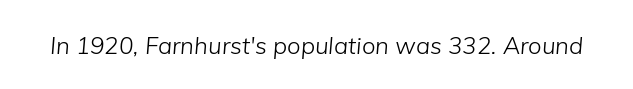
{"italic": "yes", "lean": "right", "slant_degrees": 5, "bold": "no", "underline": "no", "letter_spacing": "normal", "letter_spacing_em": 0.0, "glyph_px": 24}
